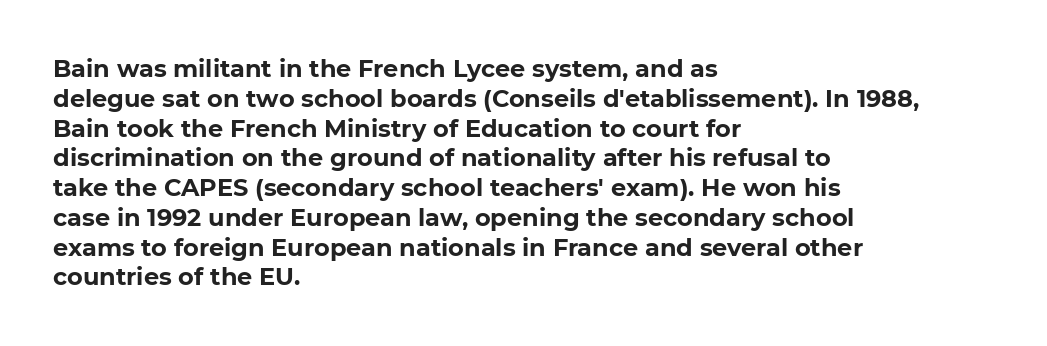
Every character sits straight up, as roman type does. This rendering uses left alignment, leaving the right contour irregular. Letters rest on an invisible, unmarked baseline. The passage shown has conventional tracking throughout. Pretty heavy lettering here — definitely bold.
